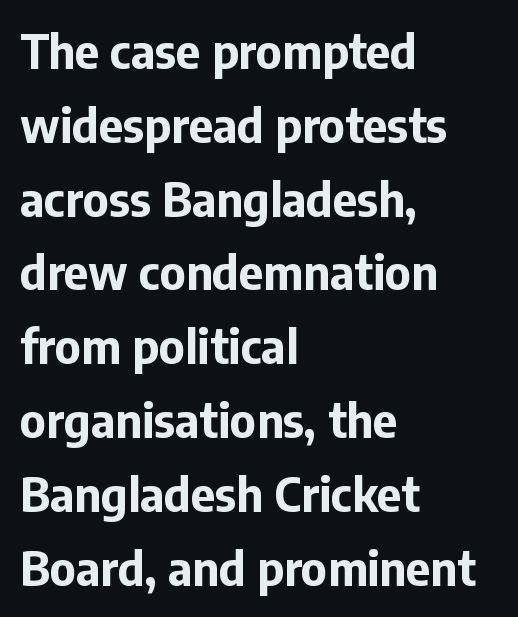
Q: Is the text bold? A: Yes.
Q: Is the text italic (slanted)? A: No, it is upright.
Q: Is the typeface a serif or a sans-serif typeface? A: Sans-serif.
Q: Is the text underlined? A: No.
Q: How is the paragraph aligned? A: Left-aligned.
Q: Is the spacing between letters normal or unusually wide? A: Normal.
Q: Is the spacing between lines tight, normal or loose? A: Normal.
Q: Width (condensed, normal, or wide)? A: Normal.
Q: Stroke contrast? A: Low.
Q: x-height? A: Medium.
Q: Monospaced? A: No.
